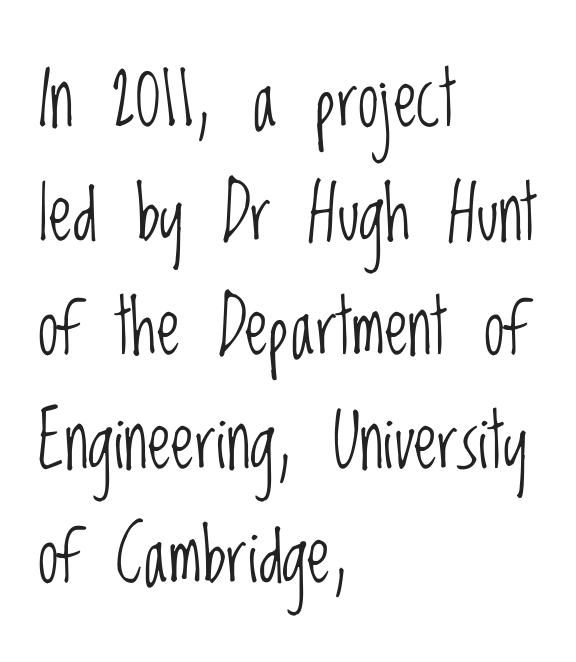
The image shows 75 px light, condensed sans-serif type, upright; set left-aligned, normal line spacing (1.52x), normal letter spacing, not underlined; low stroke contrast and a large x-height.
